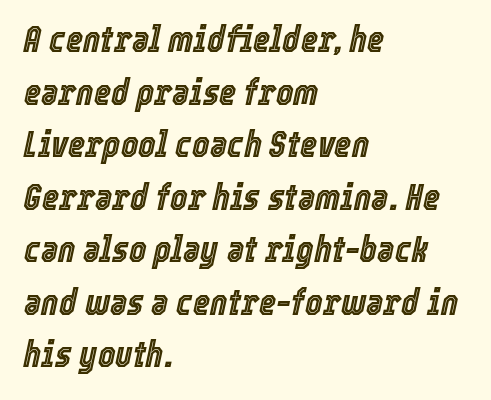
You could not count columns in this text — the font is proportionally spaced. These lines sit exactly where default settings would place them. The zone under the glyphs is completely vacant. The text block is weighted toward the left margin, trailing off unevenly rightward. The letters sit at their default tracking, neither squeezed nor spread.
